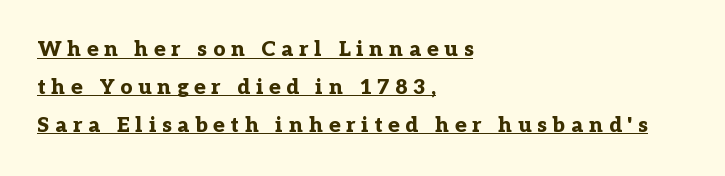
Q: Is the text bold? A: Yes.
Q: Is the text italic (slanted)? A: No, it is upright.
Q: Is the text underlined? A: Yes.
Q: How is the paragraph aligned? A: Left-aligned.
Q: Is the spacing between letters normal or unusually wide? A: Unusually wide.
